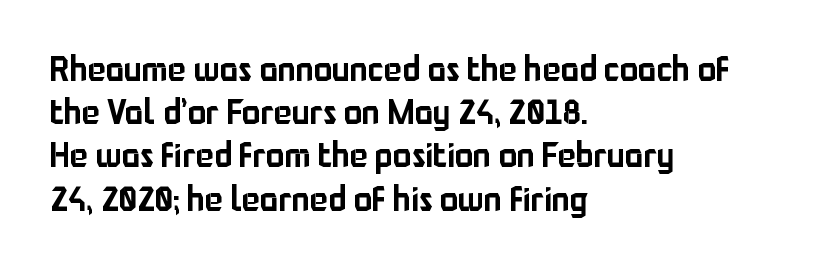
{"serif": "no", "italic": "no", "width": "normal", "stroke_contrast": "low", "x_height": "medium", "monospaced": "no", "underline": "no", "align": "left", "line_spacing": "normal", "line_spacing_ratio": 1.27, "letter_spacing": "normal", "letter_spacing_em": 0.0, "glyph_px": 34}
